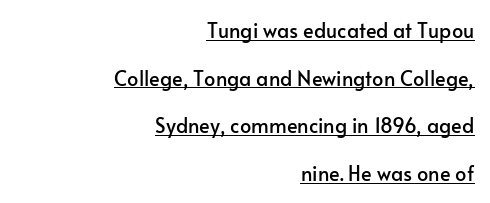
Q: Is the text italic (slanted)? A: No, it is upright.
Q: Is the text underlined? A: Yes.
Q: How is the paragraph aligned? A: Right-aligned.
Q: Is the spacing between letters normal or unusually wide? A: Normal.
Q: Is the spacing between lines tight, normal or loose? A: Loose.
